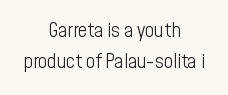
The image shows 20 px text type, upright; set centered, normal line spacing (1.57x), normal letter spacing, not underlined.
